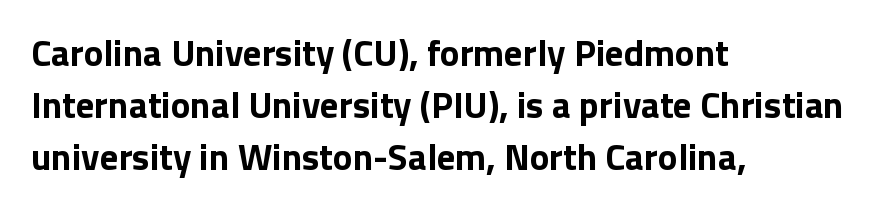
Q: Is the text bold? A: Yes.
Q: Is the text italic (slanted)? A: No, it is upright.
Q: Is the typeface a serif or a sans-serif typeface? A: Sans-serif.
Q: Is the text underlined? A: No.
Q: How is the paragraph aligned? A: Left-aligned.
Q: Is the spacing between letters normal or unusually wide? A: Normal.
Q: Is the spacing between lines tight, normal or loose? A: Normal.
Q: Width (condensed, normal, or wide)? A: Normal.
Q: Stroke contrast? A: Low.
Q: x-height? A: Medium.
Q: Monospaced? A: No.
